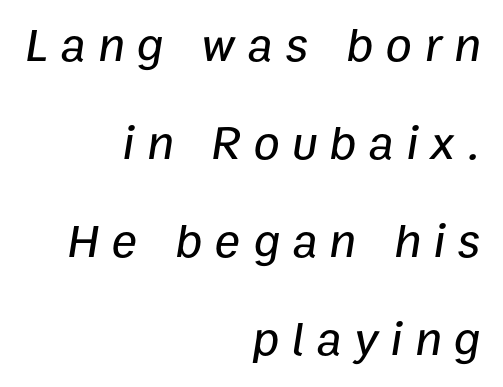
{"italic": "yes", "lean": "right", "slant_degrees": 9, "width": "normal", "stroke_contrast": "low", "x_height": "medium", "monospaced": "no", "underline": "no", "align": "right", "line_spacing": "loose", "line_spacing_ratio": 2.04, "letter_spacing": "wide", "letter_spacing_em": 0.26, "glyph_px": 48}
